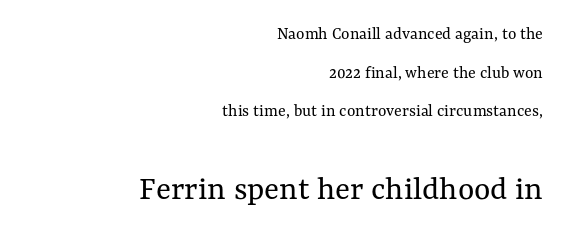
Stroke mass is kept to a normal reading level or below. Anything drawn beneath the words? Only blank space. The passage shown has conventional tracking throughout. The designer dialed line spacing up above the default.
